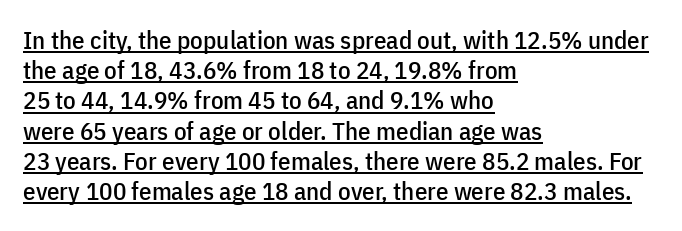
Decoration check: the copy is underlined. Each line starts at the same left margin while the right side varies. Standard letterfit; no display-style spreading of the glyphs. Characters remain perfectly vertical along every line.
